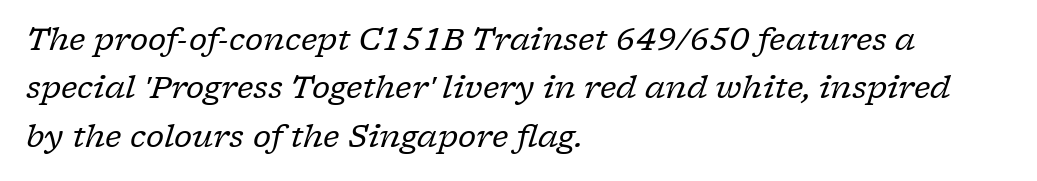
Q: Is the text bold? A: No.
Q: Is the text italic (slanted)? A: Yes, it leans right by about 17 degrees.
Q: Is the typeface a serif or a sans-serif typeface? A: Serif.
Q: Is the text underlined? A: No.
Q: How is the paragraph aligned? A: Left-aligned.
Q: Is the spacing between letters normal or unusually wide? A: Normal.
Q: Is the spacing between lines tight, normal or loose? A: Normal.
Q: Width (condensed, normal, or wide)? A: Normal.
Q: Stroke contrast? A: Low.
Q: x-height? A: Medium.
Q: Monospaced? A: No.
